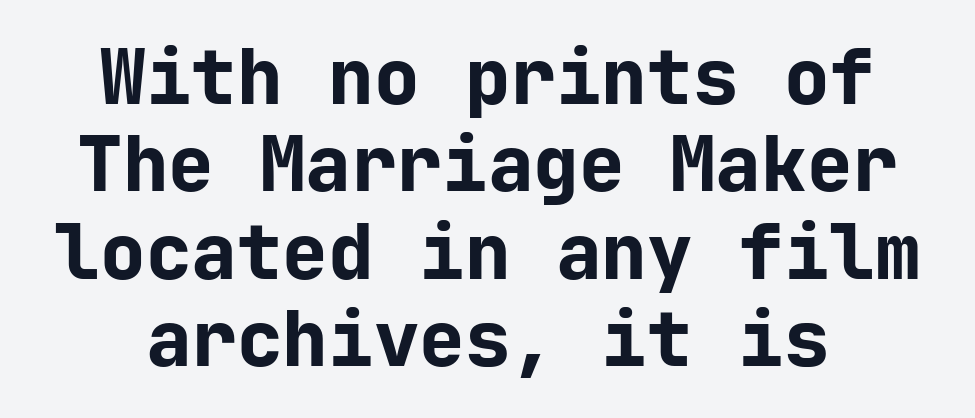
Very little white space separates one row of letters from the next. Serifs: no, the terminals of the letterforms are clean. Students, note that the glyphs here touch the page at normal intervals. A dark, heavy texture on the line: the type is bold. Here the designer chose a console-style face with uniform glyph widths.
